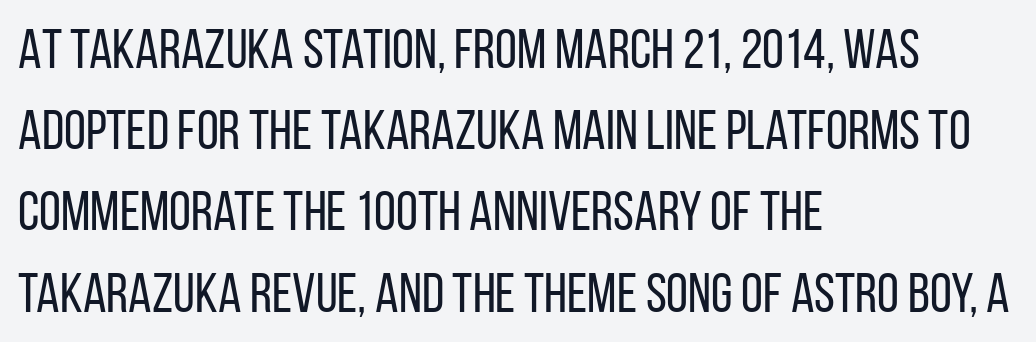
Q: Is the text bold? A: No.
Q: Is the text italic (slanted)? A: No, it is upright.
Q: Is the typeface a serif or a sans-serif typeface? A: Sans-serif.
Q: Is the text underlined? A: No.
Q: How is the paragraph aligned? A: Left-aligned.
Q: Is the spacing between letters normal or unusually wide? A: Normal.
Q: Is the spacing between lines tight, normal or loose? A: Normal.
Q: Width (condensed, normal, or wide)? A: Condensed.
Q: Stroke contrast? A: Low.
Q: x-height? A: Large.
Q: Monospaced? A: No.
